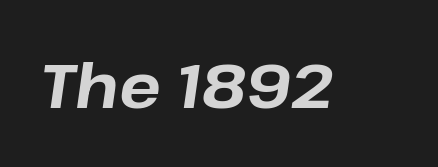
Q: Is the text bold? A: Yes.
Q: Is the text italic (slanted)? A: Yes, it leans right by about 8 degrees.
Q: Is the text underlined? A: No.
Q: Is the spacing between letters normal or unusually wide? A: Normal.
Q: Width (condensed, normal, or wide)? A: Normal.
Q: Stroke contrast? A: Low.
Q: x-height? A: Medium.
Q: Monospaced? A: No.
